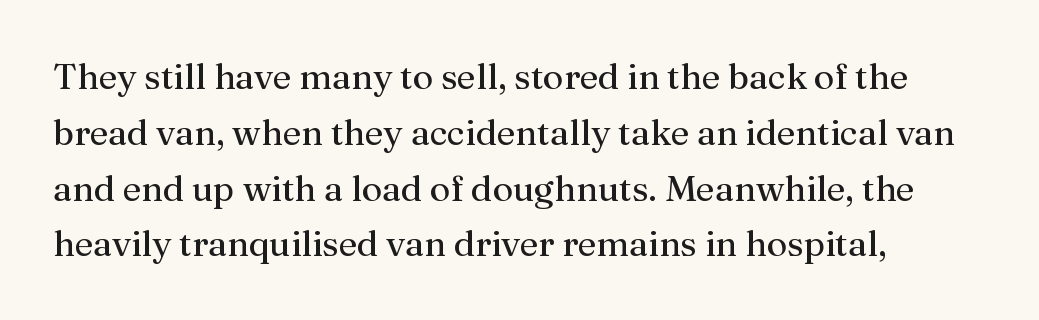
The image shows 36 px regular-weight serif type, upright; set left-aligned, normal line spacing (1.55x), normal letter spacing, not underlined; medium stroke contrast and a medium x-height.
